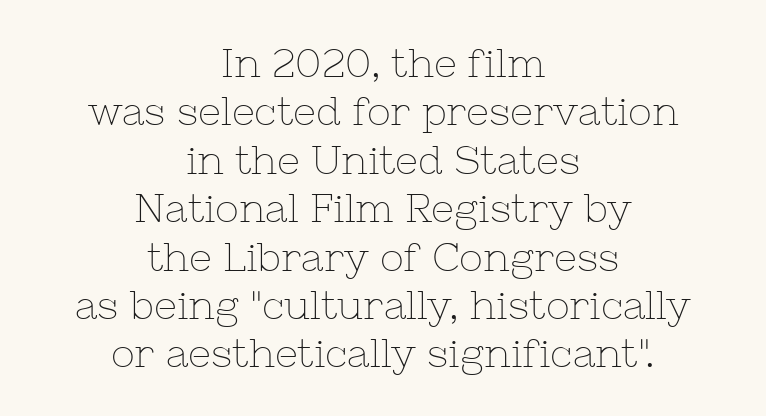
The image shows 40 px thin serif type, upright; set centered, line spacing 1.21x, normal letter spacing, not underlined; low stroke contrast and a medium x-height.
